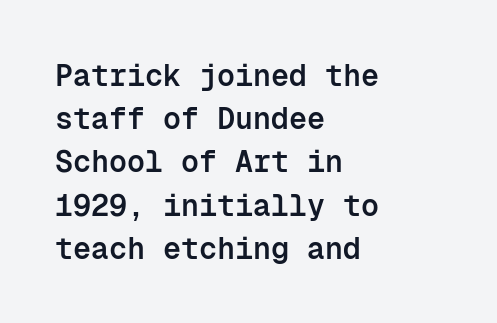
Horizontal alignment here is leftward, the default for most running prose. Italic? Not at all — the glyphs are vertical. Firm but not heavy-handed strokes: this text is semibold. Plain, unruled lines of type. Default kerning and tracking; the words read as compact shapes.
